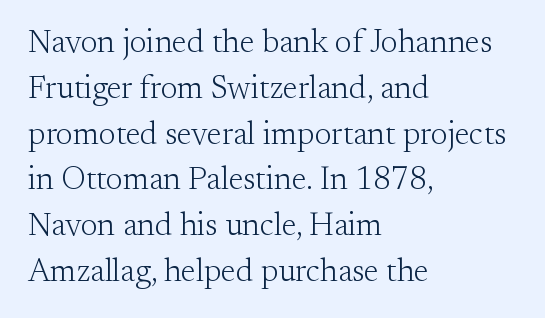
The area under the type is left untouched. Note: serifs present on the glyphs. Here the glyphs are tracked normally, forming tight word shapes. Casual observation: everything's shoved over to the left. The strokes are not fattened; the text isn't bold. The passage shown stacks its lines at a standard gap.
